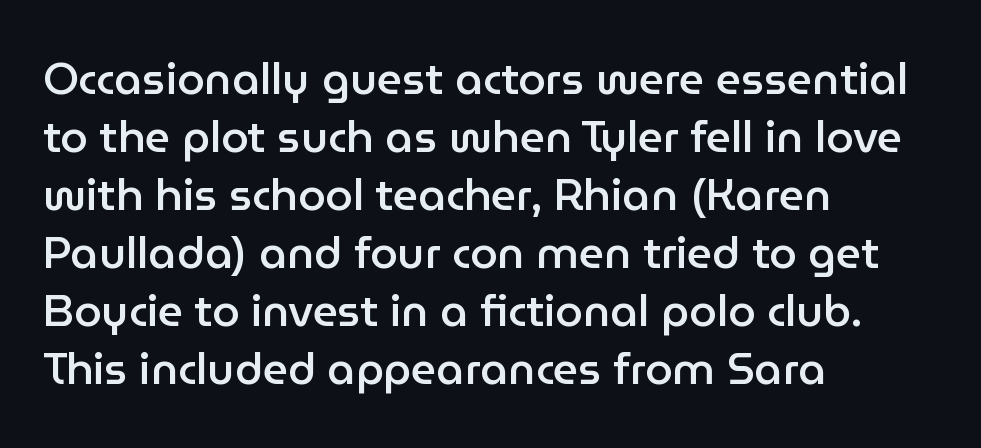
Q: Is the text bold? A: Semi-bold.
Q: Is the text italic (slanted)? A: No, it is upright.
Q: Is the typeface a serif or a sans-serif typeface? A: Sans-serif.
Q: Is the text underlined? A: No.
Q: How is the paragraph aligned? A: Left-aligned.
Q: Is the spacing between letters normal or unusually wide? A: Normal.
Q: Is the spacing between lines tight, normal or loose? A: Normal.
Q: Width (condensed, normal, or wide)? A: Normal.
Q: Stroke contrast? A: Low.
Q: x-height? A: Medium.
Q: Monospaced? A: No.
